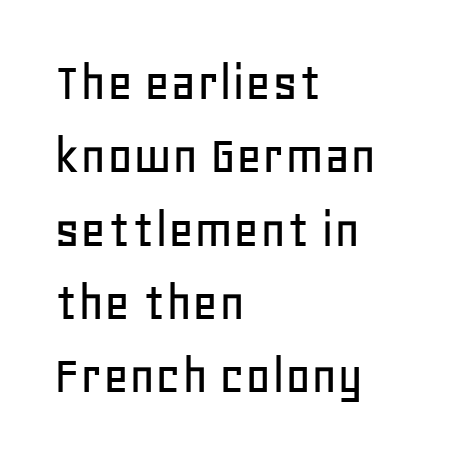
Characters remain perfectly vertical along every line. Character widths vary here, with narrow letters taking less room than wide ones. Students, observe: this is what conventionally led text looks like. In CSS terms this would be text-align: left. Examine the stroke ends and you'll find no serifs. The strip under each line holds only bare page.
